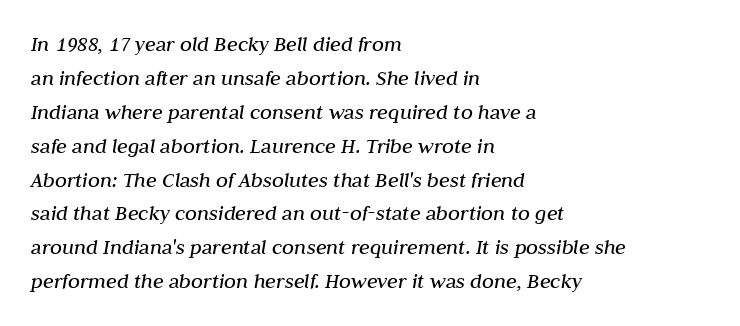
The image shows 22 px text type, italic (leaning right); set left-aligned, normal line spacing (1.54x), normal letter spacing, not underlined.
